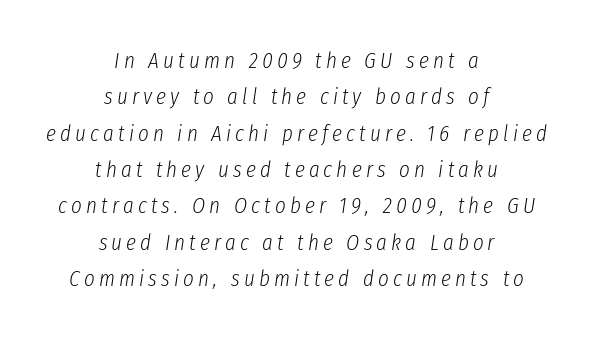
The space beneath each line is pristine and unruled. The face used here has a pronounced slope to its letters. Which margin do the lines hug? Neither — every line sits in the middle. Is this a heavy cut? Hardly; it is regular or lighter.
